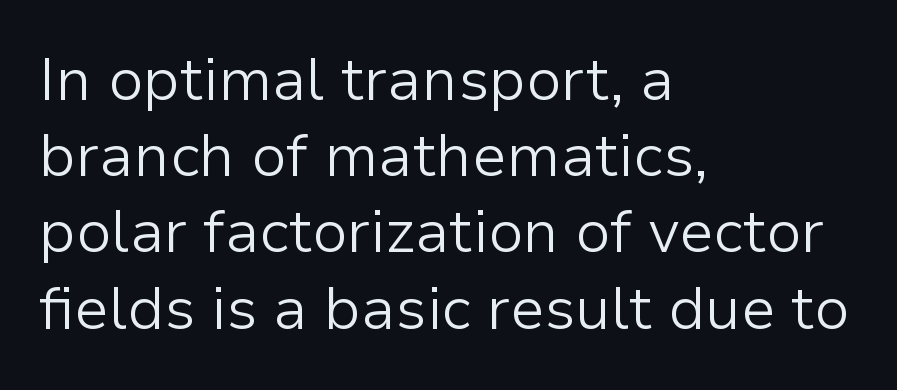
The letterforms sit shoulder to shoulder at normal distance. Regular leading. Ordinary non-slanted type is in use. Horizontal alignment here is leftward, the default for most running prose.
